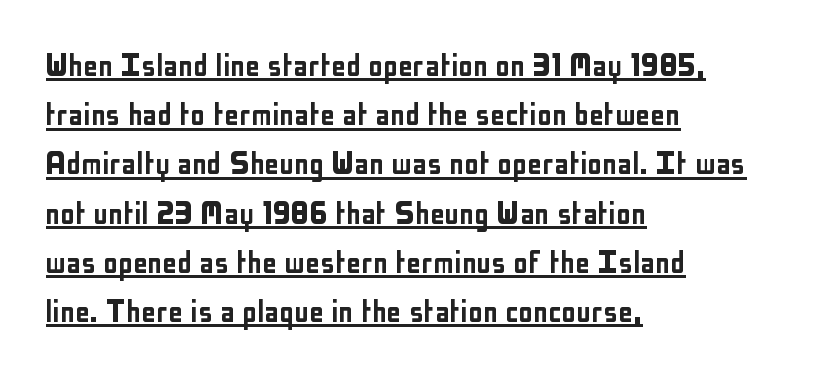
Words appear dense and cohesive because spacing is normal. Spacing verdict: proportional, widths tailored to each character. These lines are composed in type without serifs. The rendering anchors every line to the left-hand side. These lines were composed using upright roman letters. Rows of type keep a routine distance in the vertical direction.
